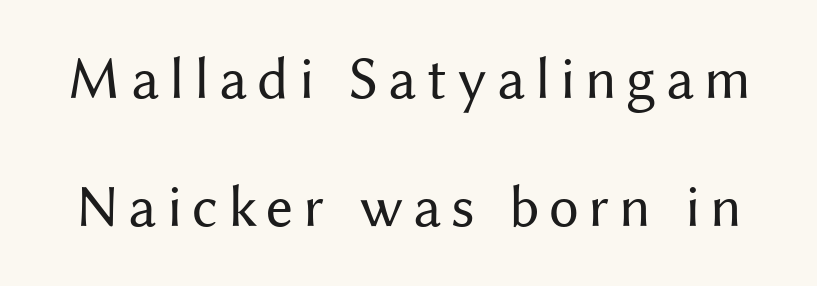
The passage shown is typed in a proportional face where columns would drift. Nothing sits at the stroke ends, so this counts as sans-serif. The block of text is sparse from top to bottom, with ample space between rows. Compared with a typical body face, this is equally light or lighter still.
